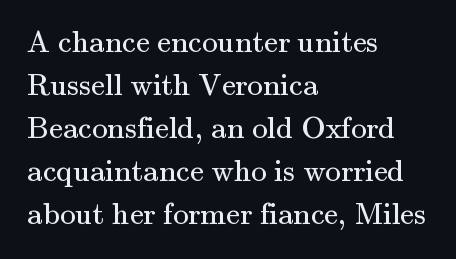
Q: Is the text bold? A: No.
Q: Is the text italic (slanted)? A: No, it is upright.
Q: Is the typeface a serif or a sans-serif typeface? A: Serif.
Q: Is the text underlined? A: No.
Q: How is the paragraph aligned? A: Left-aligned.
Q: Is the spacing between letters normal or unusually wide? A: Normal.
Q: Is the spacing between lines tight, normal or loose? A: Normal.
Q: Width (condensed, normal, or wide)? A: Normal.
Q: Stroke contrast? A: Medium.
Q: x-height? A: Small.
Q: Monospaced? A: No.
